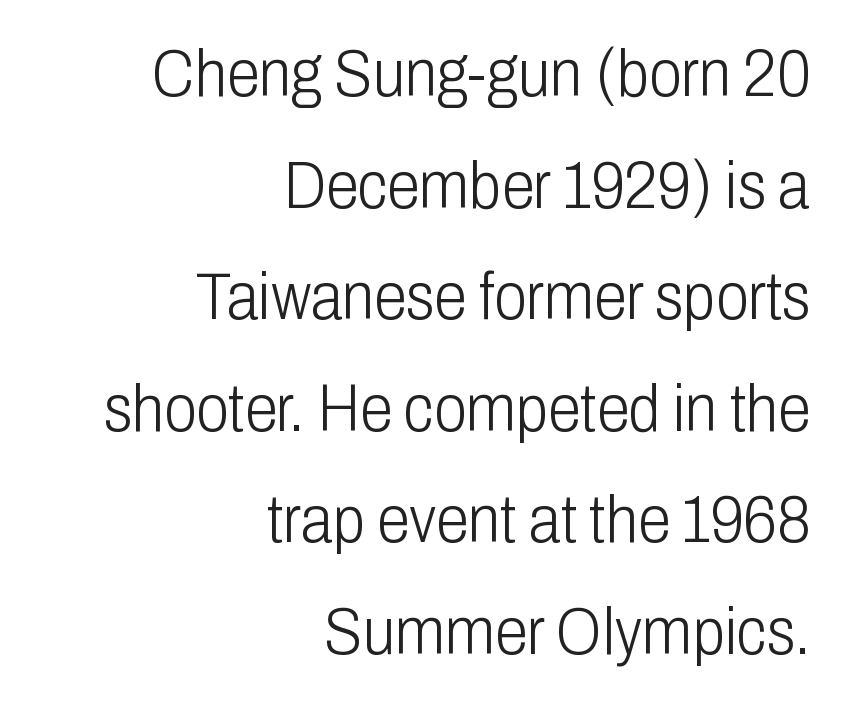
The image shows 66 px light, condensed sans-serif type, upright; set right-aligned, normal line spacing (1.69x), normal letter spacing, not underlined; low stroke contrast and a medium x-height.
